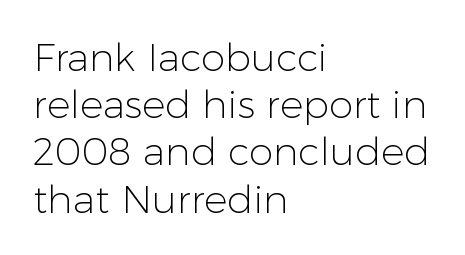
The image shows 39 px light sans-serif type, upright; set left-aligned, line spacing 1.21x, normal letter spacing, not underlined; low stroke contrast and a medium x-height.
